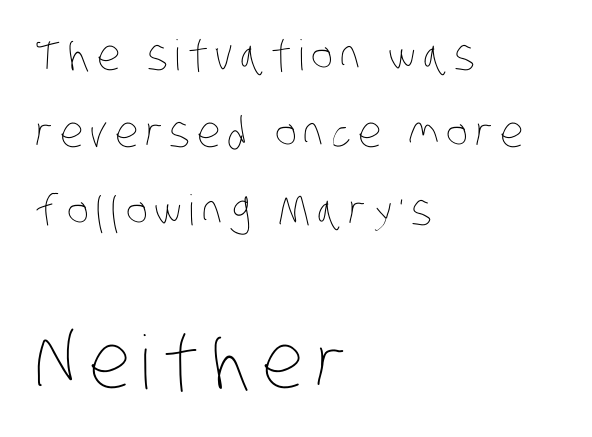
The passage is arranged the way most books set body copy — flush left. Just letters on the line, the space beneath them empty. Spacing verdict: proportional, widths tailored to each character. Is the type heavy? It reads as light-to-regular instead. You get the small type first, then a jump to larger type.
